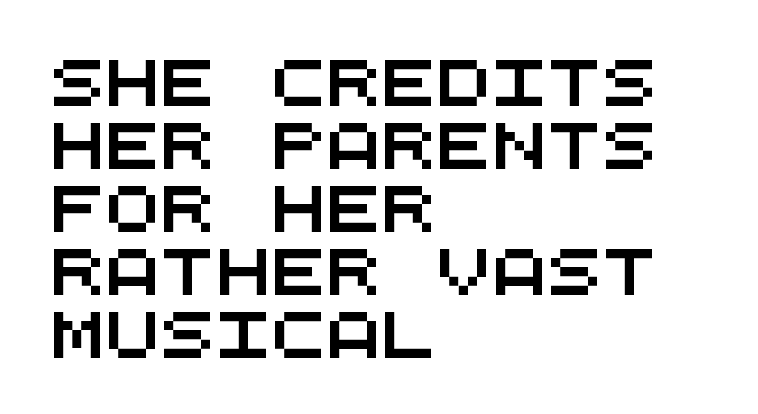
{"serif": "no", "width": "wide", "stroke_contrast": "medium", "x_height": "large", "monospaced": "yes", "underline": "no", "align": "left", "line_spacing": "normal", "line_spacing_ratio": 1.37, "letter_spacing": "normal", "letter_spacing_em": 0.0, "glyph_px": 46}
